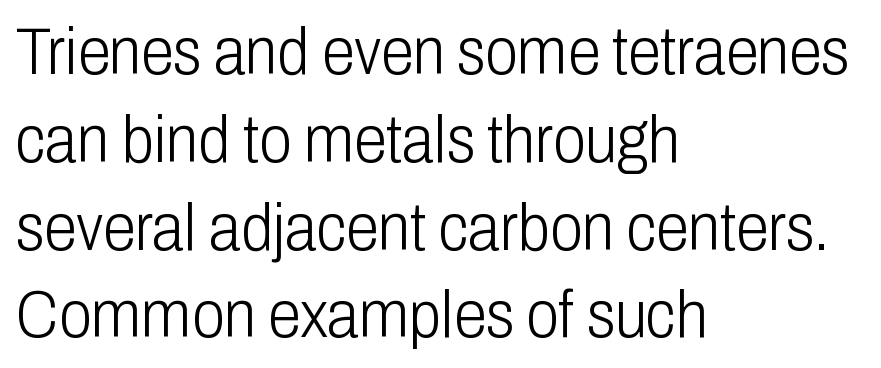
The image shows 66 px light, condensed sans-serif type, upright; set left-aligned, normal line spacing (1.33x), normal letter spacing, not underlined; low stroke contrast and a medium x-height.
